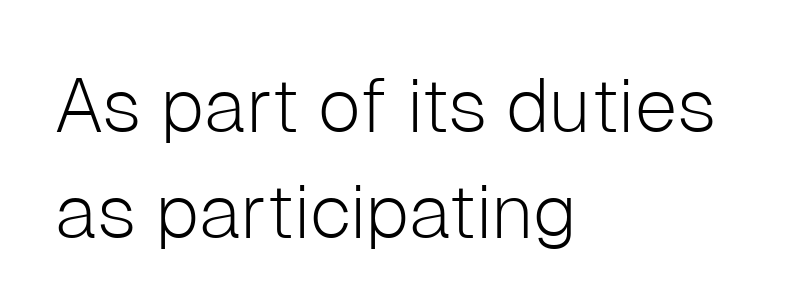
These lines were composed using upright roman letters. The typesetting does not lean heavy: it is not bold. Typographically, this falls in the sans-serif category. Compared with a centered layout, this one pins lines to the left instead. If you measured baseline to baseline, you'd find a middling distance.
